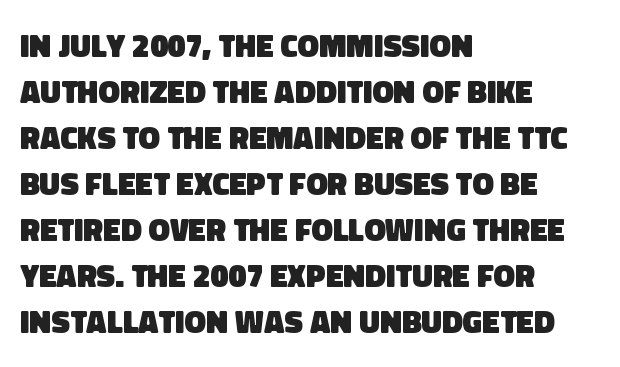
The image shows 32 px heavy sans-serif type; set left-aligned, normal line spacing (1.44x), normal letter spacing, not underlined; low stroke contrast and a large x-height.
